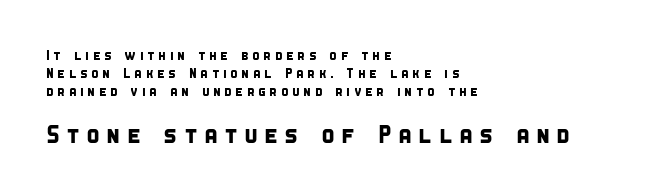
The block of text has a typical density, with ordinary space between rows. Underline: absent. These two chunks differ in scale, with the bottom chunk taking the larger measure. The rendering inserts visible extra space after every character.
